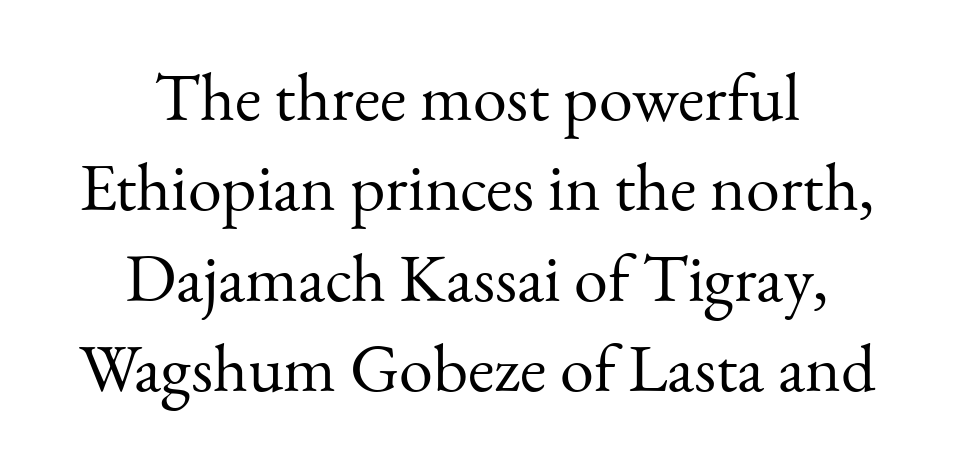
{"serif": "yes", "italic": "no", "bold": "no", "weight": "light", "width": "normal", "stroke_contrast": "medium", "x_height": "small", "monospaced": "no", "underline": "no", "align": "center", "line_spacing": "normal", "line_spacing_ratio": 1.33, "letter_spacing": "normal", "letter_spacing_em": 0.0, "glyph_px": 68}
